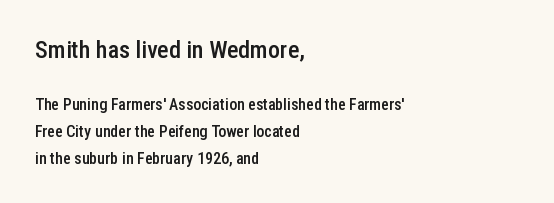
{"italic": "no", "bold": "semi", "underline": "no", "align": "left", "line_spacing": "normal", "line_spacing_ratio": 1.69, "letter_spacing": "normal", "letter_spacing_em": 0.0, "larger_block": "first", "size_ratio": 1.5, "glyph_px": 24}
